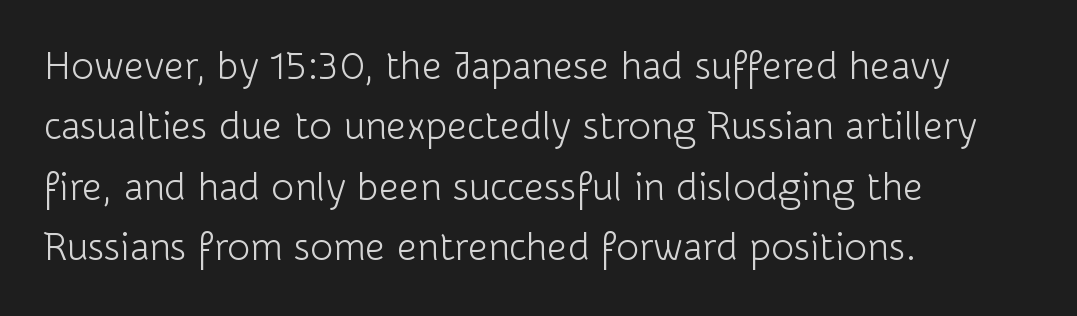
The image shows 39 px light sans-serif type, upright; set left-aligned, normal line spacing (1.55x), normal letter spacing, not underlined; low stroke contrast and a medium x-height.
